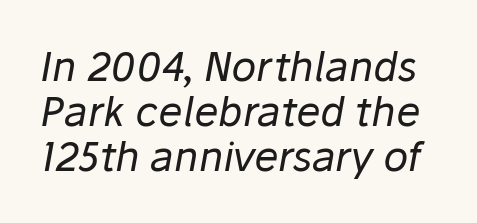
Q: Is the text bold? A: No.
Q: Is the text italic (slanted)? A: Yes, it leans right by about 10 degrees.
Q: Is the text underlined? A: No.
Q: Is the spacing between letters normal or unusually wide? A: Normal.
Q: Is the spacing between lines tight, normal or loose? A: Tight.
Q: Width (condensed, normal, or wide)? A: Normal.
Q: Stroke contrast? A: Low.
Q: x-height? A: Medium.
Q: Monospaced? A: No.
